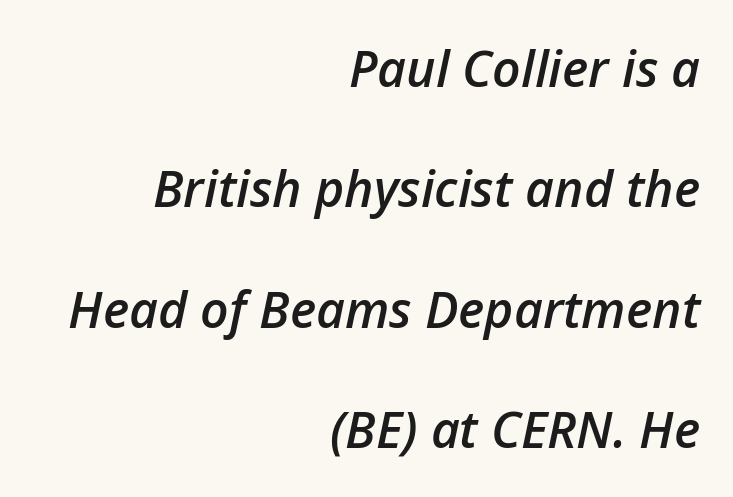
Q: Is the text bold? A: Semi-bold.
Q: Is the text italic (slanted)? A: Yes, it leans right by about 12 degrees.
Q: Is the text underlined? A: No.
Q: How is the paragraph aligned? A: Right-aligned.
Q: Is the spacing between letters normal or unusually wide? A: Normal.
Q: Is the spacing between lines tight, normal or loose? A: Loose.
Q: Width (condensed, normal, or wide)? A: Normal.
Q: Stroke contrast? A: Low.
Q: x-height? A: Medium.
Q: Monospaced? A: No.
